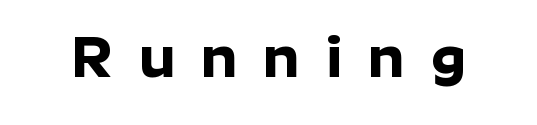
The image shows 58 px bold sans-serif type, upright; set unusually wide letter spacing (+0.46 em), not underlined; low stroke contrast and a medium x-height.
